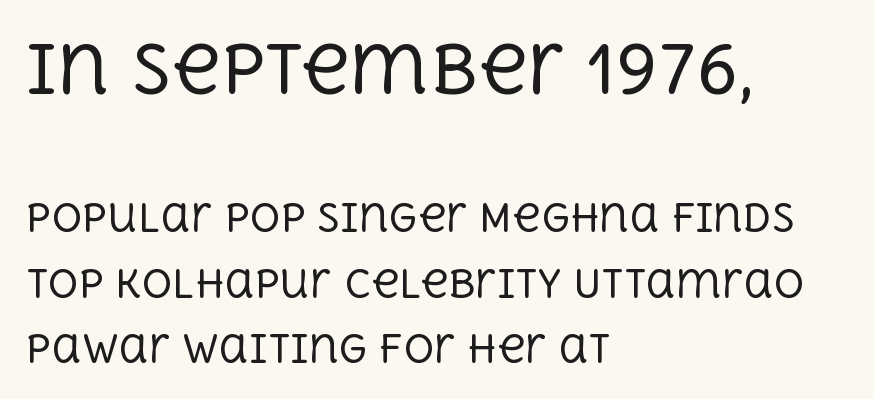
The image shows 66 px regular-weight serif type, upright; set left-aligned, line spacing 1.73x, normal letter spacing, not underlined; the first (top) block is 1.74x larger; a large x-height.
